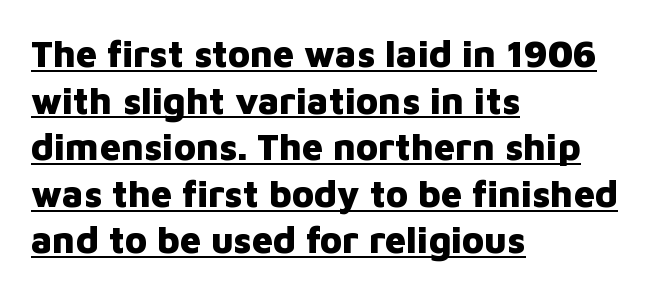
The typesetter chose a ragged-right arrangement here. Note the varied advance widths — an 'i' is clearly narrower than an 'm'. Style check: upright. On the weight axis this lands at bold, roughly 700. Has an underline been added? It has. The text was rendered using a sans face with plain stroke endings.
